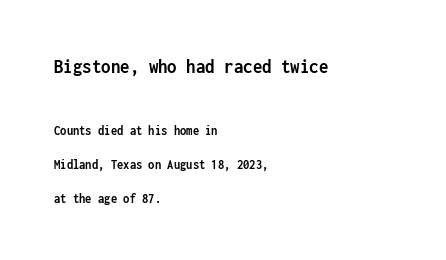
You could fit nearly another row in the gap between these rows. Strokes here are thick enough to call this a true bold. The axis of the letterforms is exactly vertical. The letters in the upper block stand taller than those in the block below.
